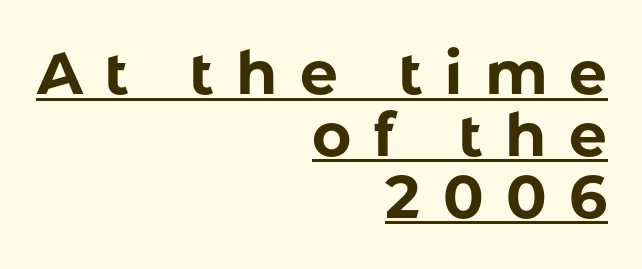
{"serif": "no", "italic": "no", "bold": "yes", "weight": "bold", "width": "normal", "stroke_contrast": "low", "x_height": "medium", "monospaced": "no", "underline": "yes", "align": "right", "line_spacing": "tight", "line_spacing_ratio": 1.03, "letter_spacing": "wide", "letter_spacing_em": 0.37, "glyph_px": 60}
